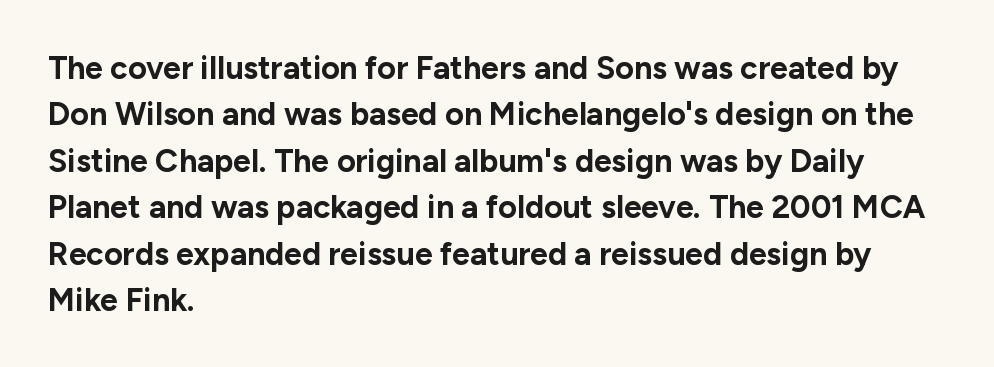
{"serif": "no", "italic": "no", "bold": "yes", "weight": "bold", "width": "normal", "stroke_contrast": "low", "x_height": "medium", "monospaced": "no", "underline": "no", "align": "left", "line_spacing": "normal", "line_spacing_ratio": 1.45, "letter_spacing": "normal", "letter_spacing_em": 0.0, "glyph_px": 32}
